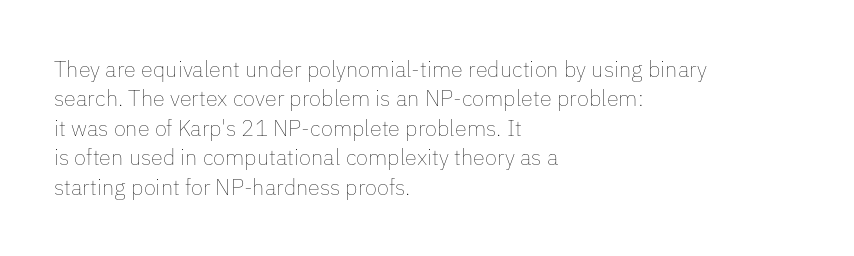
The image shows 22 px text type, upright; set left-aligned, normal line spacing (1.34x), normal letter spacing, not underlined.
